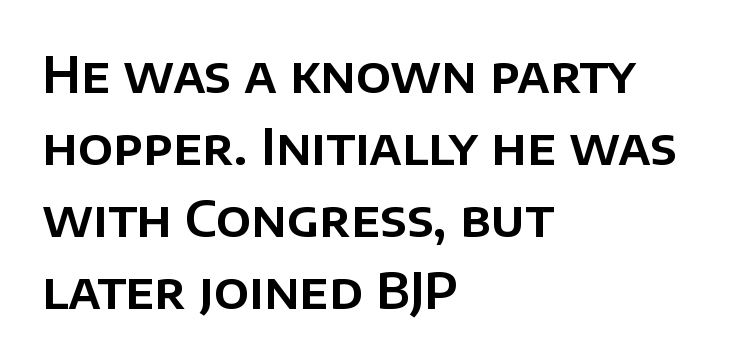
Teacher's note: observe the even left margin — that is flush-left alignment. The typography opts for an upright posture over an oblique one. Interline gaps are of average width in this sample. Observe the absence of serifs on each vertical stroke in this sample. The strip under each line holds only bare page.
